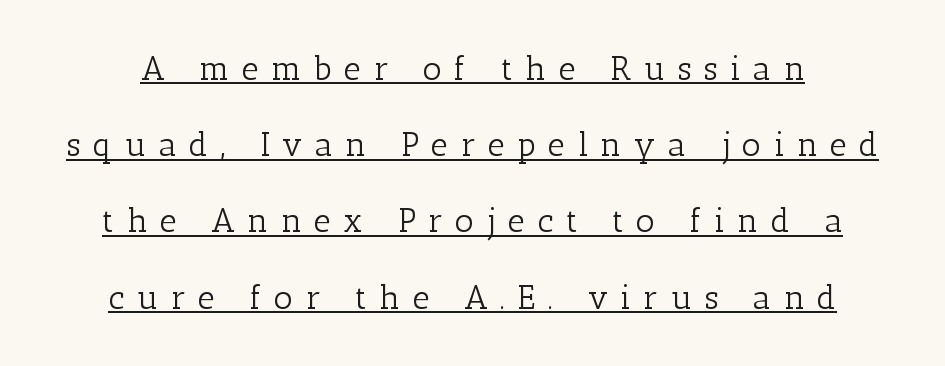
The image shows 33 px light serif type, upright; set loose line spacing (2.31x), unusually wide letter spacing (+0.38 em), underlined; low stroke contrast and a medium x-height.
